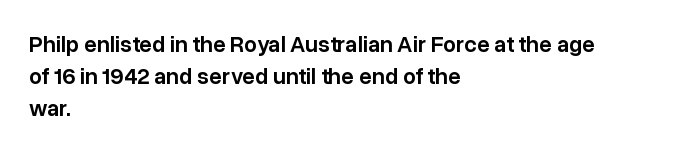
Q: Is the text bold? A: Semi-bold.
Q: Is the text italic (slanted)? A: No, it is upright.
Q: Is the text underlined? A: No.
Q: How is the paragraph aligned? A: Left-aligned.
Q: Is the spacing between letters normal or unusually wide? A: Normal.
Q: Is the spacing between lines tight, normal or loose? A: Normal.
